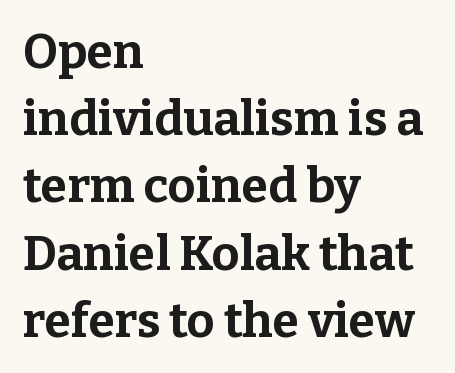
Look at the tracking — it's just the regular setting, nothing added. Horizontally, the lines are justified to the leading edge only. Each new line begins a customary step beneath the previous one. You could not count columns in this text — the font is proportionally spaced.
